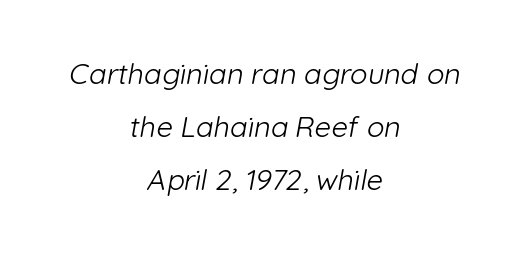
{"serif": "no", "bold": "no", "weight": "light", "width": "normal", "stroke_contrast": "low", "x_height": "medium", "monospaced": "no", "underline": "no", "align": "center", "line_spacing_ratio": 1.82, "letter_spacing": "normal", "letter_spacing_em": 0.0, "glyph_px": 29}
